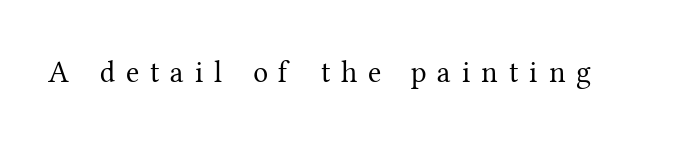
Q: Is the text bold? A: No.
Q: Is the text italic (slanted)? A: No, it is upright.
Q: Is the typeface a serif or a sans-serif typeface? A: Serif.
Q: Is the text underlined? A: No.
Q: Is the spacing between letters normal or unusually wide? A: Unusually wide.
Q: Width (condensed, normal, or wide)? A: Normal.
Q: Stroke contrast? A: Medium.
Q: x-height? A: Medium.
Q: Monospaced? A: No.
